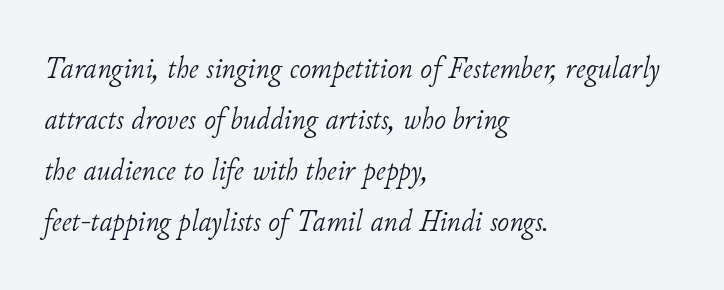
Evenly set lines give the paragraph a standard silhouette. Font category for this specimen: serif. The letters look calm and open, with moderate or lighter stems. Words float on clear page, feet unadorned.
